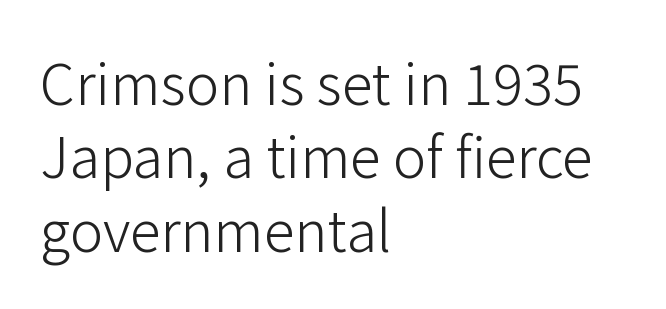
Q: Is the text bold? A: No.
Q: Is the text italic (slanted)? A: No, it is upright.
Q: Is the typeface a serif or a sans-serif typeface? A: Sans-serif.
Q: Is the text underlined? A: No.
Q: How is the paragraph aligned? A: Left-aligned.
Q: Is the spacing between letters normal or unusually wide? A: Normal.
Q: Is the spacing between lines tight, normal or loose? A: Normal.
Q: Width (condensed, normal, or wide)? A: Normal.
Q: Stroke contrast? A: Low.
Q: x-height? A: Medium.
Q: Monospaced? A: No.
